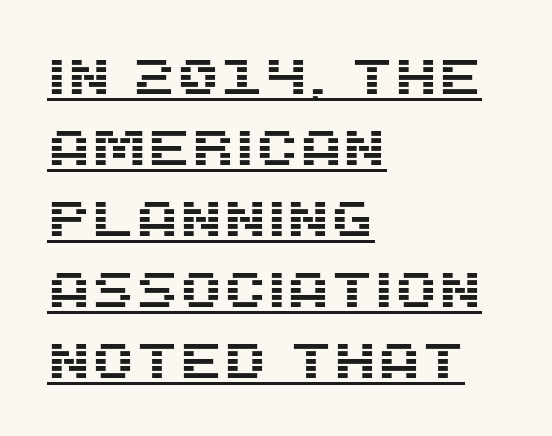
The specimen reads as upright at a glance. Type style note: lacks serifs. Words appear dense and cohesive because spacing is normal. Every row of glyphs begins at an identical x-position on the left. Has an underline been added? It has. The passage shown stacks its lines at a standard gap.
